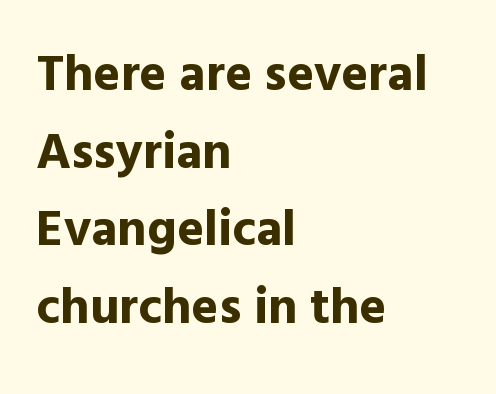
Q: Is the text bold? A: Yes.
Q: Is the text italic (slanted)? A: No, it is upright.
Q: Is the typeface a serif or a sans-serif typeface? A: Sans-serif.
Q: Is the text underlined? A: No.
Q: How is the paragraph aligned? A: Left-aligned.
Q: Is the spacing between letters normal or unusually wide? A: Normal.
Q: Is the spacing between lines tight, normal or loose? A: Normal.
Q: Width (condensed, normal, or wide)? A: Normal.
Q: x-height? A: Medium.
Q: Monospaced? A: No.
